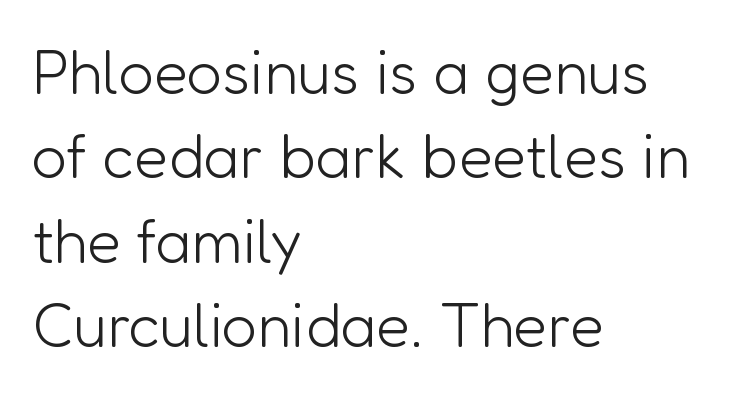
The image shows 62 px light sans-serif type, upright; set left-aligned, normal line spacing (1.36x), normal letter spacing, not underlined; low stroke contrast and a medium x-height.
